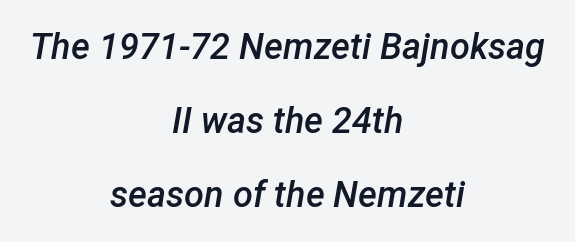
The paragraph has two soft edges and a firm central axis. The words here are not underlined. You could not count columns in this text — the font is proportionally spaced. Leading: increased. Students, this is semibold: more ink than regular, less than bold. There's an unmistakable incline to the writing here.
